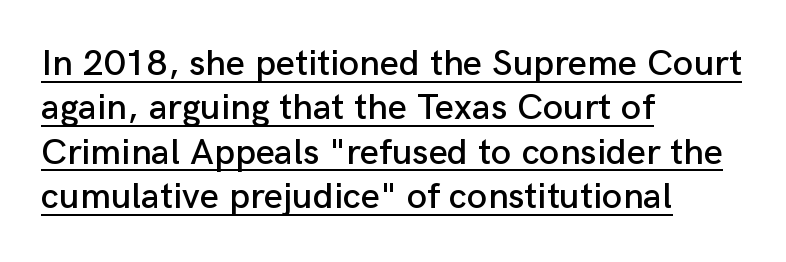
The image shows 37 px sans-serif type, upright; set left-aligned, line spacing 1.2x, normal letter spacing, underlined; low stroke contrast and a medium x-height.
